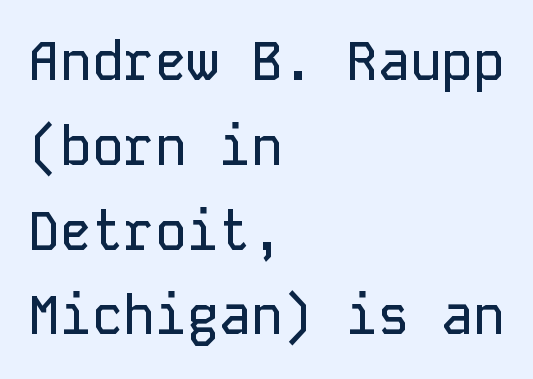
The image shows 53 px sans-serif type, upright, monospaced; set left-aligned, normal line spacing (1.6x), normal letter spacing, not underlined; low stroke contrast and a medium x-height.
